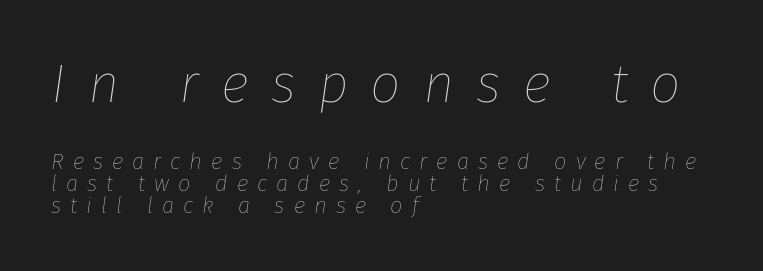
Q: Is the text bold? A: No.
Q: Is the text italic (slanted)? A: Yes, it leans right by about 8 degrees.
Q: Is the text underlined? A: No.
Q: How is the paragraph aligned? A: Left-aligned.
Q: Is the spacing between letters normal or unusually wide? A: Unusually wide.
Q: Is the spacing between lines tight, normal or loose? A: Tight.
Q: Which block of text is set in a larger size, the first (top) or the second (bottom)? A: The first (top) one.
Q: Width (condensed, normal, or wide)? A: Normal.
Q: Stroke contrast? A: Low.
Q: x-height? A: Medium.
Q: Monospaced? A: No.
